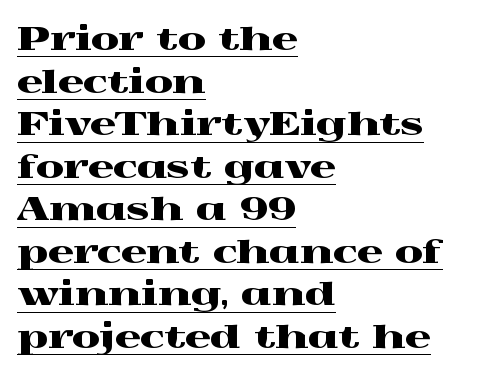
The image shows 32 px wide serif type, upright; set left-aligned, normal line spacing (1.33x), normal letter spacing, underlined; a medium x-height.
